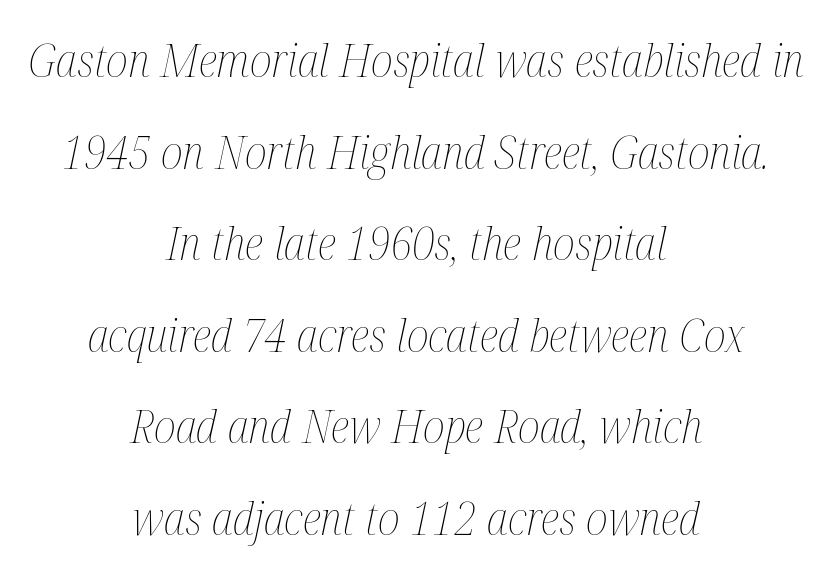
The image shows 46 px thin, condensed type, italic (leaning right); set centered, loose line spacing (1.99x), normal letter spacing, not underlined; medium stroke contrast and a medium x-height.
